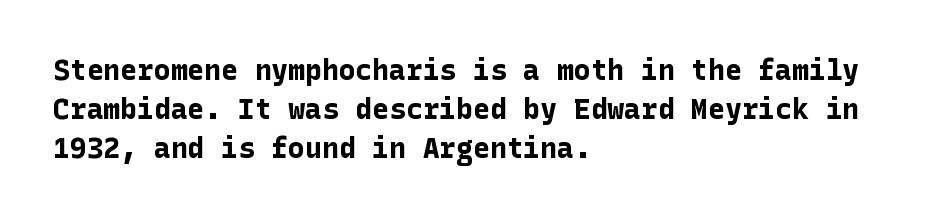
Q: Is the text bold? A: Yes.
Q: Is the text italic (slanted)? A: No, it is upright.
Q: Is the typeface a serif or a sans-serif typeface? A: Sans-serif.
Q: Is the text underlined? A: No.
Q: How is the paragraph aligned? A: Left-aligned.
Q: Is the spacing between letters normal or unusually wide? A: Normal.
Q: Is the spacing between lines tight, normal or loose? A: Normal.
Q: Width (condensed, normal, or wide)? A: Normal.
Q: Stroke contrast? A: Low.
Q: x-height? A: Medium.
